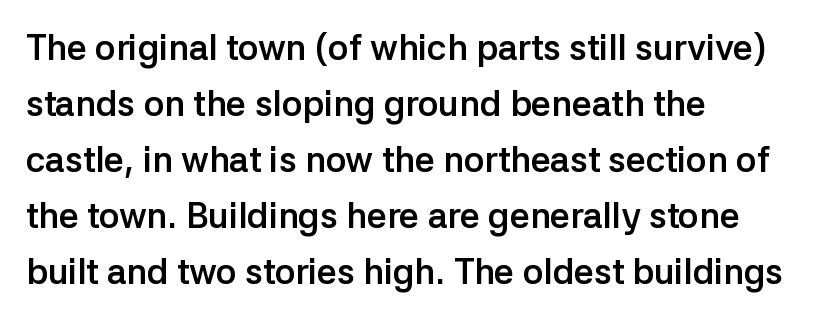
{"serif": "no", "italic": "no", "bold": "yes", "weight": "semibold", "width": "normal", "stroke_contrast": "low", "x_height": "medium", "monospaced": "no", "underline": "no", "align": "left", "line_spacing": "normal", "line_spacing_ratio": 1.6, "letter_spacing": "normal", "letter_spacing_em": 0.0, "glyph_px": 35}
